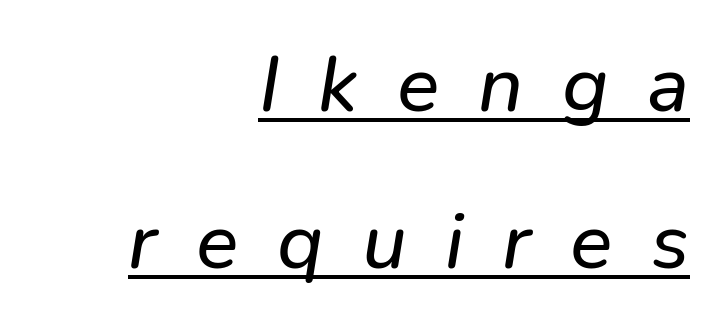
Q: Is the text italic (slanted)? A: Yes, it leans right by about 9 degrees.
Q: Is the text underlined? A: Yes.
Q: How is the paragraph aligned? A: Right-aligned.
Q: Is the spacing between letters normal or unusually wide? A: Unusually wide.
Q: Is the spacing between lines tight, normal or loose? A: Loose.
Q: Width (condensed, normal, or wide)? A: Normal.
Q: Stroke contrast? A: Low.
Q: x-height? A: Medium.
Q: Monospaced? A: No.
